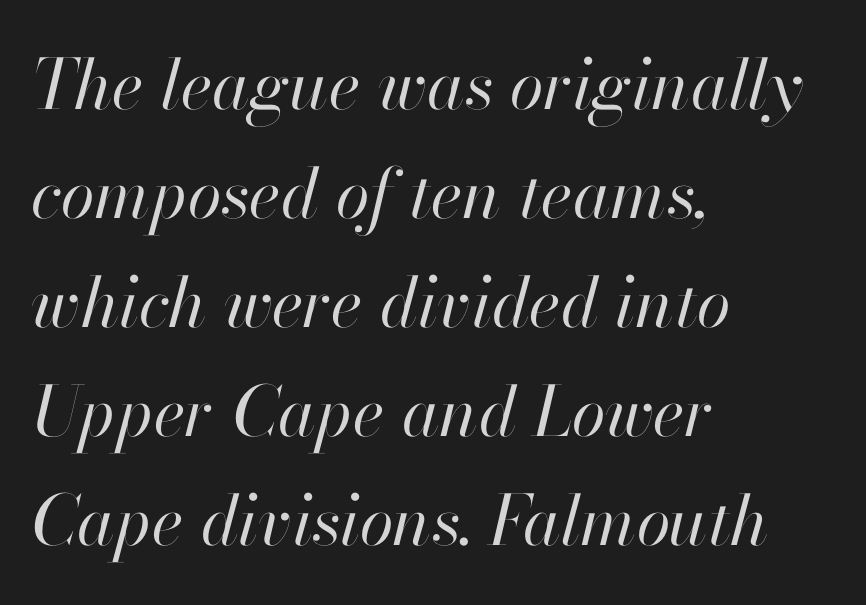
Q: Is the text bold? A: No.
Q: Is the text italic (slanted)? A: Yes, it leans right by about 13 degrees.
Q: Is the text underlined? A: No.
Q: How is the paragraph aligned? A: Left-aligned.
Q: Is the spacing between letters normal or unusually wide? A: Normal.
Q: Is the spacing between lines tight, normal or loose? A: Normal.
Q: Width (condensed, normal, or wide)? A: Normal.
Q: Stroke contrast? A: High.
Q: x-height? A: Small.
Q: Monospaced? A: No.
